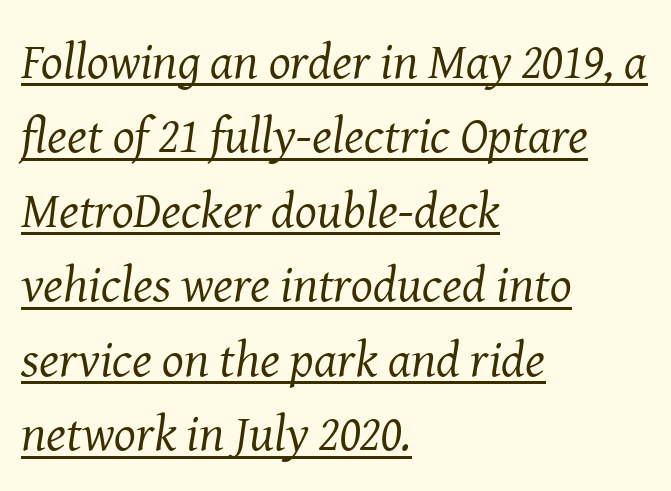
{"serif": "yes", "italic": "yes", "lean": "right", "slant_degrees": 8, "bold": "no", "weight": "regular", "width": "normal", "stroke_contrast": "medium", "x_height": "medium", "monospaced": "no", "underline": "yes", "align": "left", "line_spacing": "normal", "line_spacing_ratio": 1.46, "letter_spacing": "normal", "letter_spacing_em": 0.0, "glyph_px": 51}
